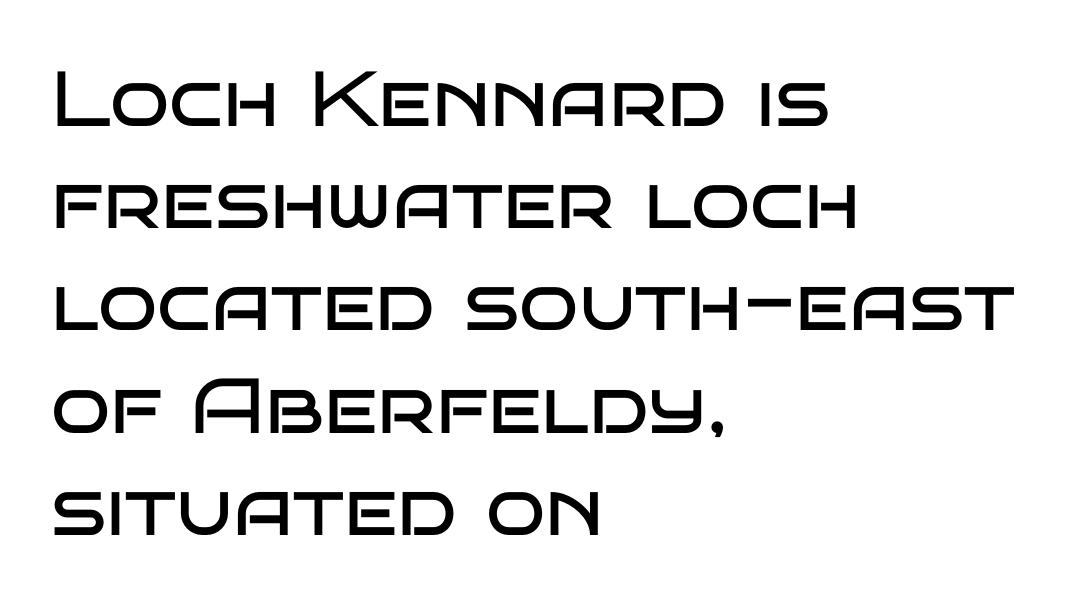
{"serif": "no", "italic": "no", "bold": "no", "weight": "regular", "width": "wide", "stroke_contrast": "low", "x_height": "large", "monospaced": "no", "underline": "no", "align": "left", "line_spacing": "normal", "line_spacing_ratio": 1.31, "letter_spacing": "normal", "letter_spacing_em": 0.0, "glyph_px": 78}
